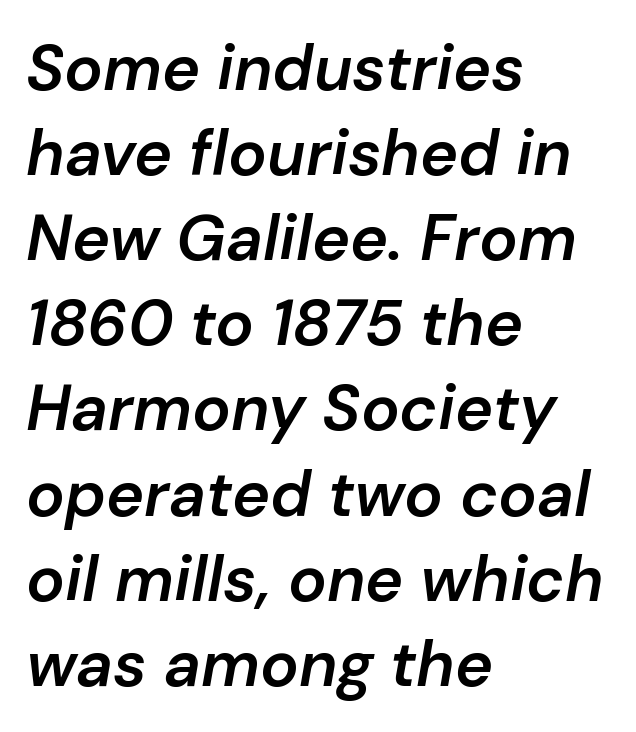
Q: Is the text bold? A: Semi-bold.
Q: Is the text italic (slanted)? A: Yes, it leans right by about 10 degrees.
Q: Is the text underlined? A: No.
Q: How is the paragraph aligned? A: Left-aligned.
Q: Is the spacing between letters normal or unusually wide? A: Normal.
Q: Is the spacing between lines tight, normal or loose? A: Normal.
Q: Width (condensed, normal, or wide)? A: Normal.
Q: Stroke contrast? A: Low.
Q: x-height? A: Medium.
Q: Monospaced? A: No.
